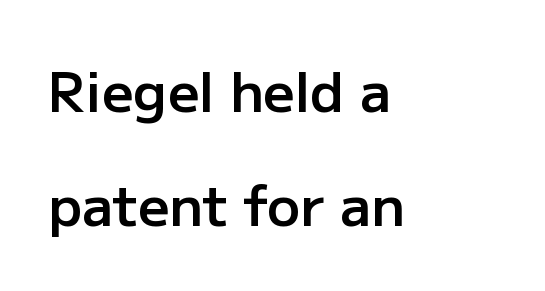
The image shows 55 px semibold sans-serif type, upright; set left-aligned, loose line spacing (2.08x), normal letter spacing, not underlined; low stroke contrast and a medium x-height.
